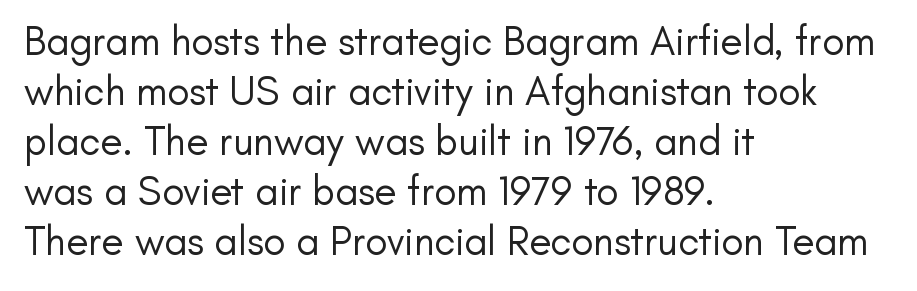
Q: Is the text bold? A: No.
Q: Is the text italic (slanted)? A: No, it is upright.
Q: Is the typeface a serif or a sans-serif typeface? A: Sans-serif.
Q: Is the text underlined? A: No.
Q: How is the paragraph aligned? A: Left-aligned.
Q: Is the spacing between letters normal or unusually wide? A: Normal.
Q: Width (condensed, normal, or wide)? A: Normal.
Q: Stroke contrast? A: Low.
Q: x-height? A: Small.
Q: Monospaced? A: No.
